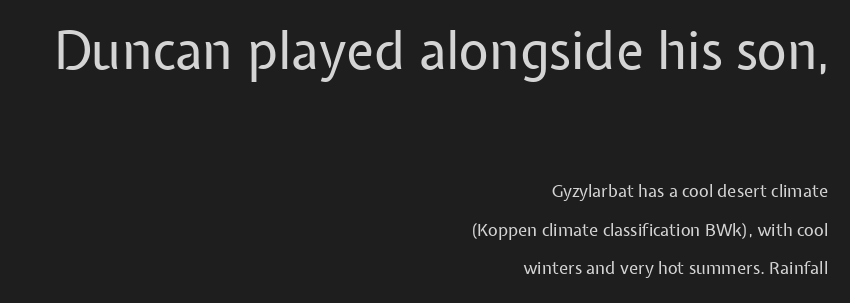
This sample has the flowing, uneven cadence of proportional lettering. The letters stand upright; this is a roman face. No letter is thick-stroked: the sample isn't bold. The glyphs in this specimen are sans serif. What's the leading like? Stretched, with rows far apart.
